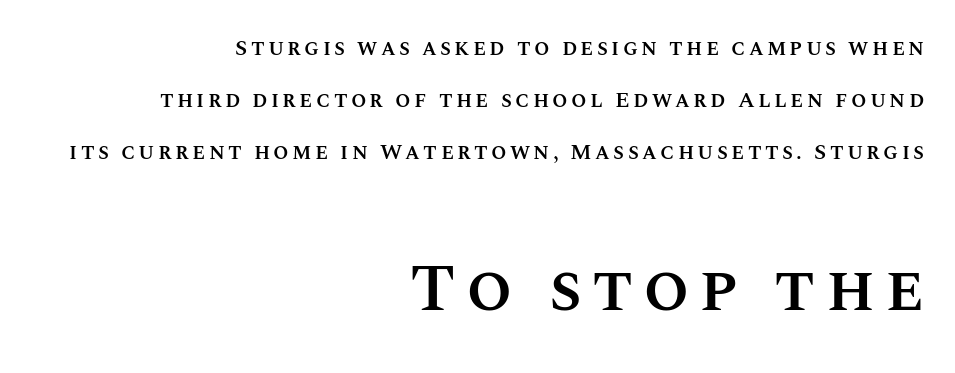
The image shows 66 px semibold type, upright; set right-aligned, loose line spacing (2.37x), not underlined; the second (bottom) block is 3.0x larger; medium stroke contrast and a large x-height.
